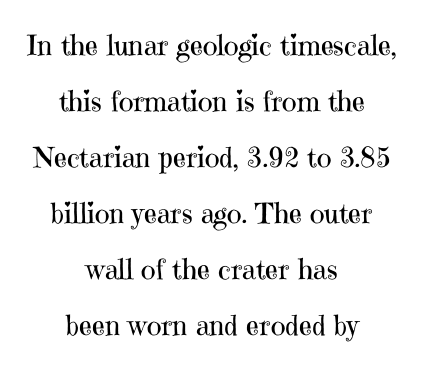
{"serif": "yes", "italic": "no", "bold": "no", "weight": "regular", "width": "normal", "stroke_contrast": "high", "x_height": "medium", "monospaced": "no", "underline": "no", "align": "center", "line_spacing": "loose", "line_spacing_ratio": 2.0, "letter_spacing": "normal", "letter_spacing_em": 0.0, "glyph_px": 28}
